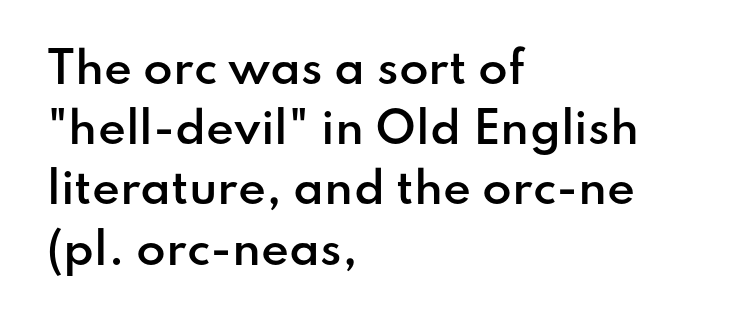
If you drew a ruler down the left edge, every line would touch it. This sample has the flowing, uneven cadence of proportional lettering. Examine the stroke ends and you'll find no serifs. You could call the tracking neutral — neither tight nor loose. As a designer I'd log this as weight 600, semibold.
